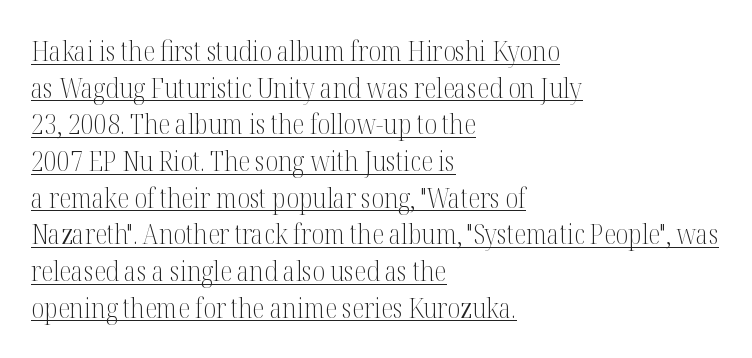
Q: Is the text bold? A: No.
Q: Is the text italic (slanted)? A: No, it is upright.
Q: Is the typeface a serif or a sans-serif typeface? A: Serif.
Q: Is the text underlined? A: Yes.
Q: How is the paragraph aligned? A: Left-aligned.
Q: Is the spacing between letters normal or unusually wide? A: Normal.
Q: Is the spacing between lines tight, normal or loose? A: Normal.
Q: Width (condensed, normal, or wide)? A: Condensed.
Q: Stroke contrast? A: Medium.
Q: x-height? A: Medium.
Q: Monospaced? A: No.
